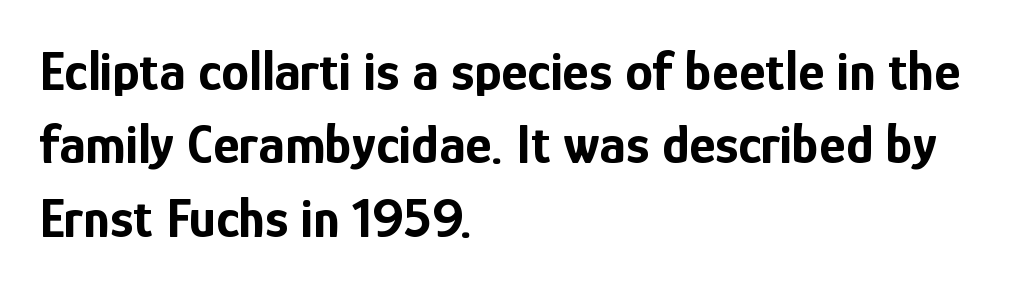
{"serif": "no", "italic": "no", "bold": "yes", "weight": "bold", "width": "condensed", "stroke_contrast": "low", "x_height": "medium", "monospaced": "no", "underline": "no", "align": "left", "line_spacing": "normal", "line_spacing_ratio": 1.31, "letter_spacing": "normal", "letter_spacing_em": 0.0, "glyph_px": 56}
